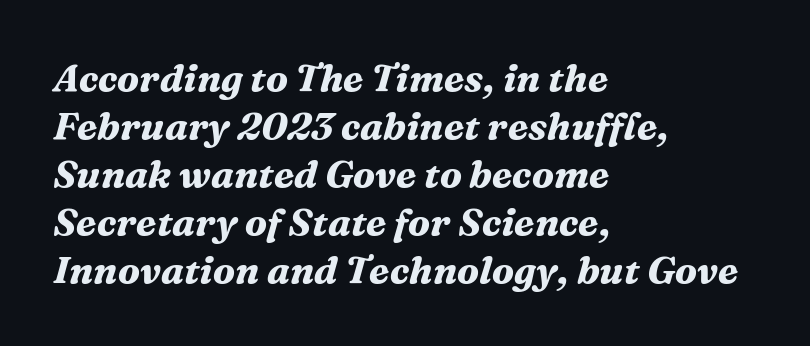
The sample has been set heavy, in full bold. Emphasis-style slanted type is in use. Casual observation: everything's shoved over to the left. Does the type have serifs? Yes, each stem ends in a small foot.
